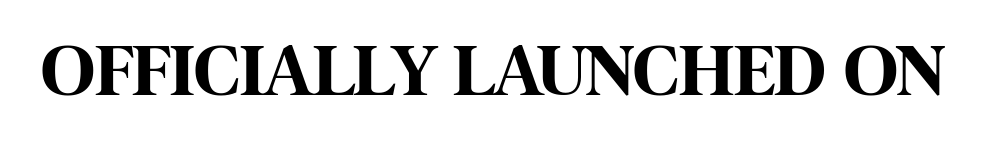
{"serif": "no", "italic": "no", "bold": "yes", "weight": "bold", "width": "condensed", "stroke_contrast": "high", "x_height": "large", "monospaced": "no", "underline": "no", "letter_spacing": "normal", "letter_spacing_em": 0.0, "glyph_px": 74}
